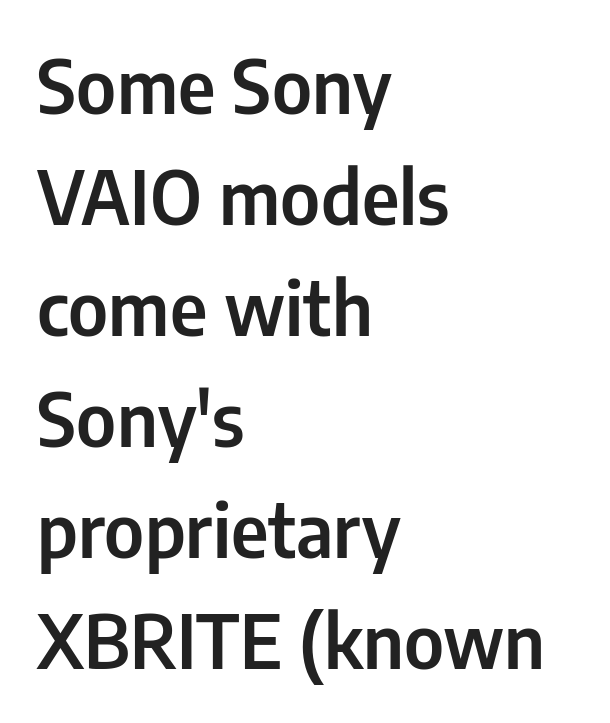
The area under the type is left untouched. Vertical strokes here are truly vertical. A typesetter would label this face a sans. Compared with typical body copy, the letter spacing here is the same. Spacing verdict: proportional, widths tailored to each character. The rows are spaced the way most documents space them.
